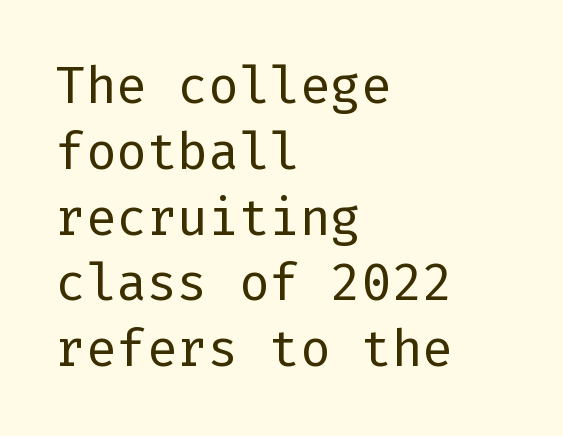
The image shows 51 px regular-weight sans-serif type, upright; set left-aligned, normal line spacing (1.29x), normal letter spacing, not underlined; low stroke contrast and a medium x-height.
